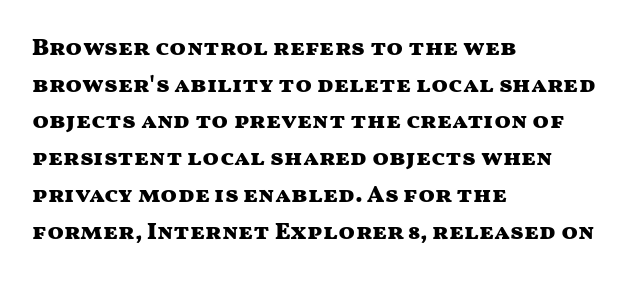
Q: Is the text bold? A: Yes.
Q: Is the text italic (slanted)? A: No, it is upright.
Q: Is the text underlined? A: No.
Q: How is the paragraph aligned? A: Left-aligned.
Q: Is the spacing between letters normal or unusually wide? A: Normal.
Q: Is the spacing between lines tight, normal or loose? A: Normal.
